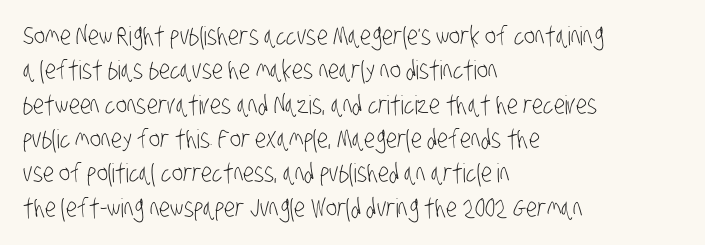
{"bold": "no", "underline": "no", "align": "left", "line_spacing": "normal", "line_spacing_ratio": 1.32, "letter_spacing": "normal", "letter_spacing_em": 0.0, "glyph_px": 26}
